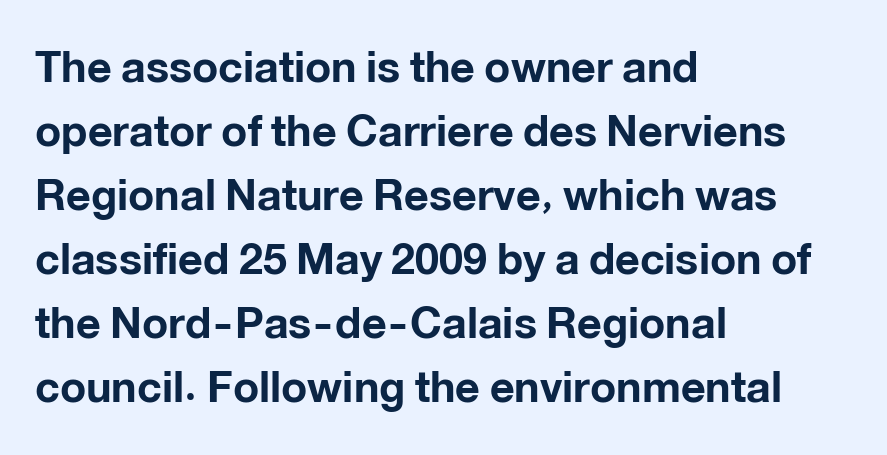
{"serif": "no", "italic": "no", "bold": "yes", "weight": "bold", "width": "normal", "stroke_contrast": "low", "x_height": "medium", "monospaced": "no", "underline": "no", "align": "left", "line_spacing": "normal", "line_spacing_ratio": 1.49, "letter_spacing": "normal", "letter_spacing_em": 0.0, "glyph_px": 43}
